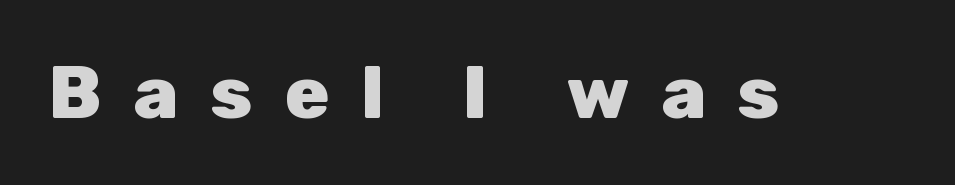
{"serif": "no", "italic": "no", "bold": "yes", "weight": "heavy", "width": "normal", "stroke_contrast": "low", "x_height": "medium", "monospaced": "no", "underline": "no", "letter_spacing": "wide", "letter_spacing_em": 0.43, "glyph_px": 74}
